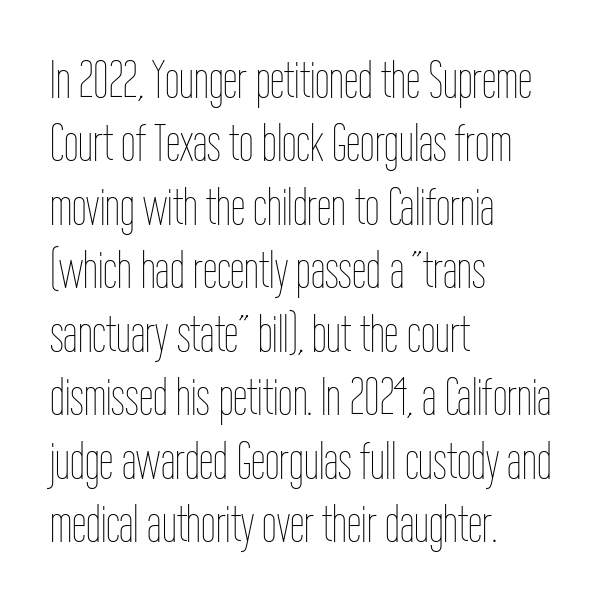
The rendering anchors every line to the left-hand side. Honestly, the letter spacing is just normal — you wouldn't notice it. Compared with a typical body face, this is equally light or lighter still. The type sits square on the baseline with zero lean.
